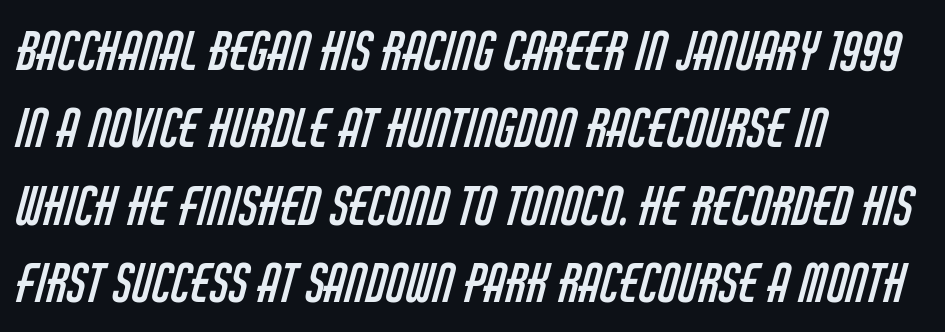
The image shows 52 px regular-weight, condensed sans-serif type; set left-aligned, normal line spacing (1.49x), normal letter spacing, not underlined; low stroke contrast and a large x-height.
